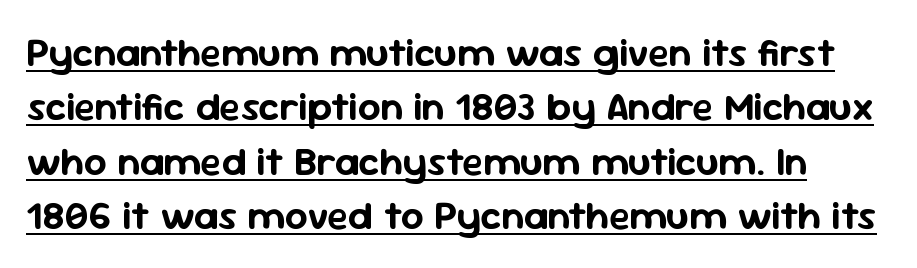
{"serif": "no", "italic": "no", "width": "normal", "stroke_contrast": "low", "x_height": "medium", "monospaced": "no", "underline": "yes", "line_spacing": "normal", "line_spacing_ratio": 1.36, "letter_spacing": "normal", "letter_spacing_em": 0.0, "glyph_px": 40}
